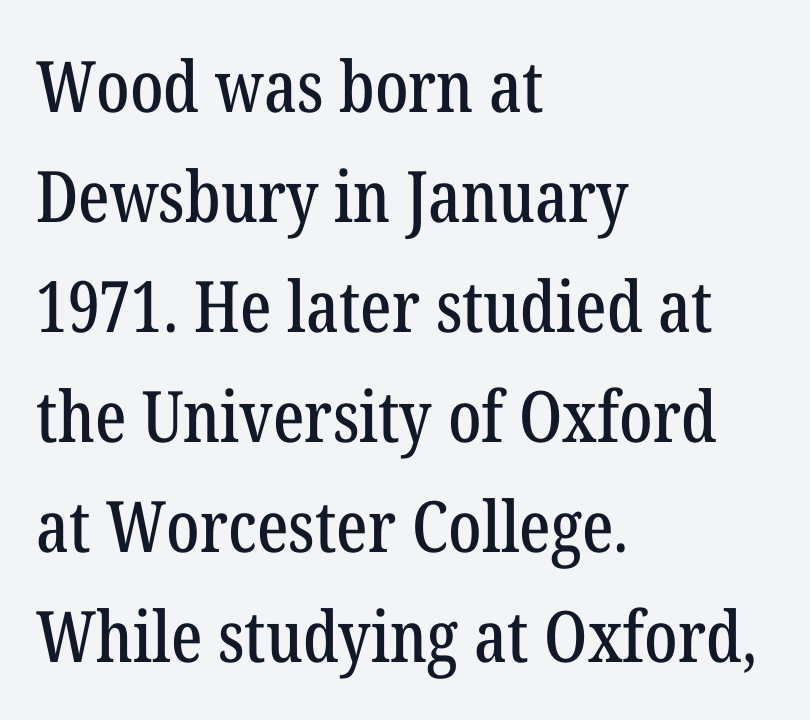
Little horizontal feet cap the strokes, marking this as serif type. A typesetter would call this proportional, since set widths differ per character. Regular leading. The string is rendered with underlining switched off. There is no visible air inserted between adjacent glyphs. The rag falls on the right side of this text block.
